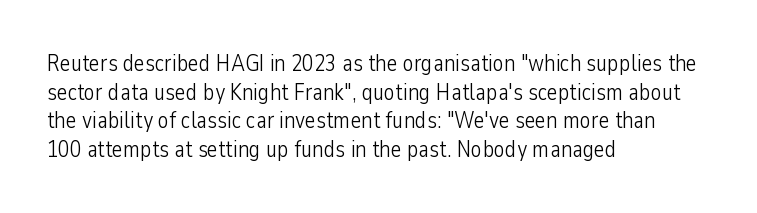
{"italic": "no", "bold": "no", "underline": "no", "align": "left", "line_spacing_ratio": 1.24, "letter_spacing": "normal", "letter_spacing_em": 0.0, "glyph_px": 23}
